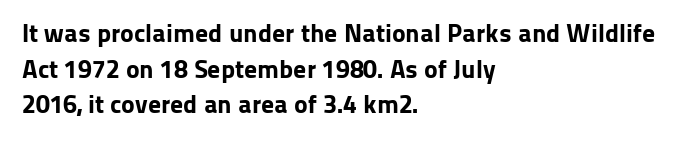
{"italic": "no", "bold": "yes", "underline": "no", "align": "left", "line_spacing": "normal", "line_spacing_ratio": 1.37, "letter_spacing": "normal", "letter_spacing_em": 0.0, "glyph_px": 26}
